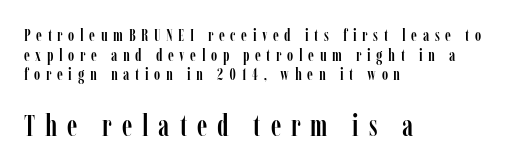
Is this a fixed-width face? No — the glyphs have proportional, varying widths. You could only call the tracking loose — the letters float apart. The font's upright variant was chosen for this text. The composition opens small and finishes big. Are there feet on the stems? There are — it's a serif.
